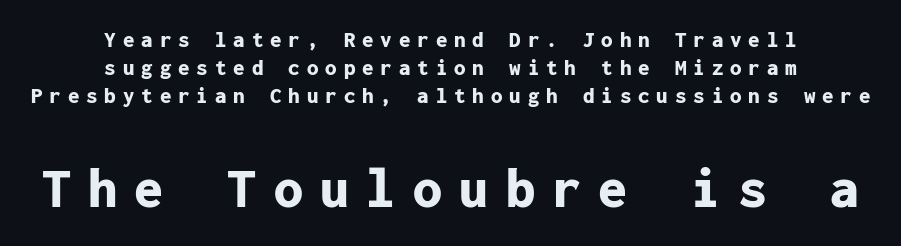
The image shows 58 px bold sans-serif type, upright, monospaced; set centered, line spacing 1.21x, unusually wide letter spacing (+0.3 em), not underlined; the second (bottom) block is 2.52x larger; low stroke contrast and a medium x-height.
